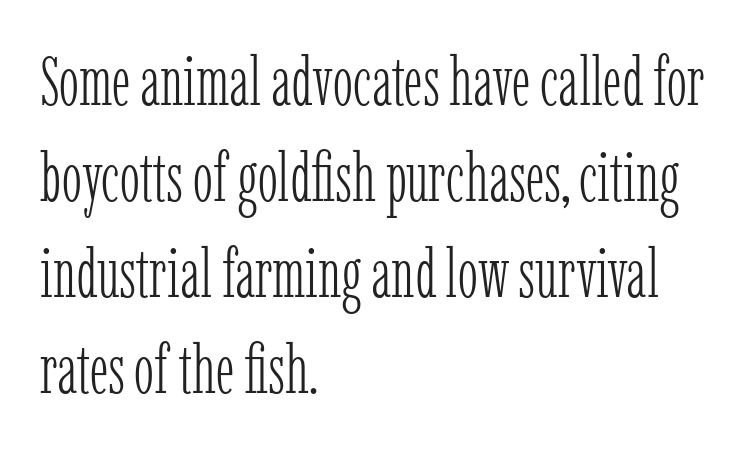
Q: Is the text bold? A: No.
Q: Is the text italic (slanted)? A: No, it is upright.
Q: Is the typeface a serif or a sans-serif typeface? A: Serif.
Q: Is the text underlined? A: No.
Q: How is the paragraph aligned? A: Left-aligned.
Q: Is the spacing between letters normal or unusually wide? A: Normal.
Q: Is the spacing between lines tight, normal or loose? A: Normal.
Q: Width (condensed, normal, or wide)? A: Condensed.
Q: Stroke contrast? A: Low.
Q: x-height? A: Medium.
Q: Monospaced? A: No.
